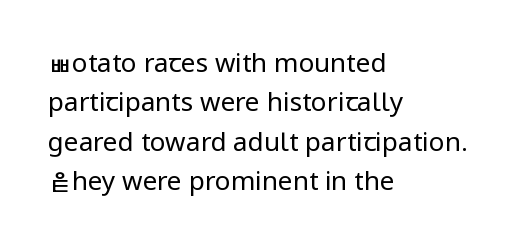
{"italic": "no", "bold": "no", "underline": "no", "align": "left", "line_spacing": "normal", "line_spacing_ratio": 1.51, "letter_spacing": "normal", "letter_spacing_em": 0.0, "glyph_px": 26}
